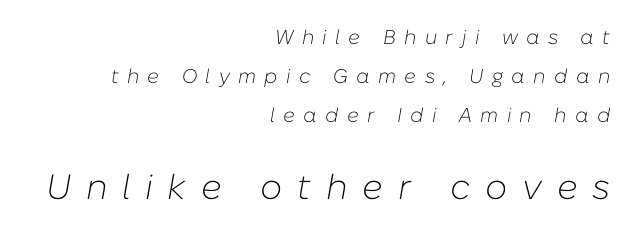
Lines of text with bare space underneath. Loosely led — the rows are spread out. Weight: in the light-to-regular range. The rendering anchors every line to the right-hand side.
